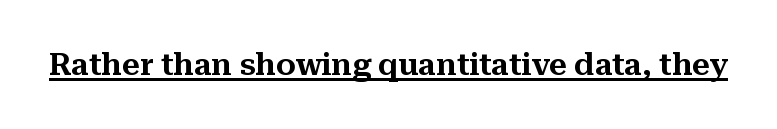
The characters display serif detailing at their extremities. You could call the tracking neutral — neither tight nor loose. Somebody hit Ctrl+U on this one — the words are underlined. Do the characters align in a grid? No, the font is proportional. Do the letters lean? They stand straight.
